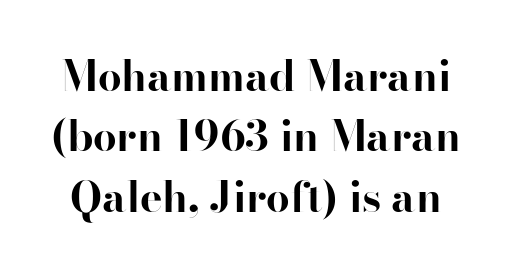
Q: Is the text bold? A: Yes.
Q: Is the text italic (slanted)? A: No, it is upright.
Q: Is the typeface a serif or a sans-serif typeface? A: Serif.
Q: Is the text underlined? A: No.
Q: Is the spacing between letters normal or unusually wide? A: Normal.
Q: Is the spacing between lines tight, normal or loose? A: Normal.
Q: Width (condensed, normal, or wide)? A: Normal.
Q: Stroke contrast? A: High.
Q: x-height? A: Small.
Q: Monospaced? A: No.
